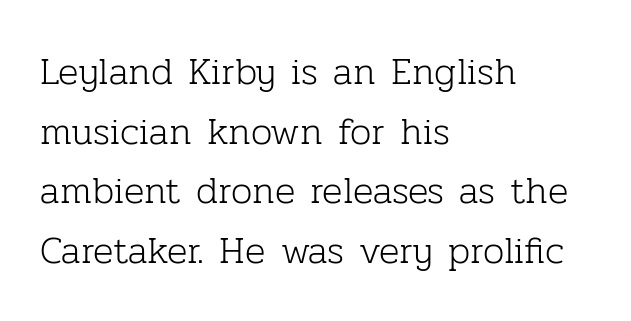
Proportional: the letters do not fall into vertical columns. The horizontal fit of the characters is conventional and even. Weight: in the light-to-regular range. Each row of text sits above clean, open space. Leading: standard.
